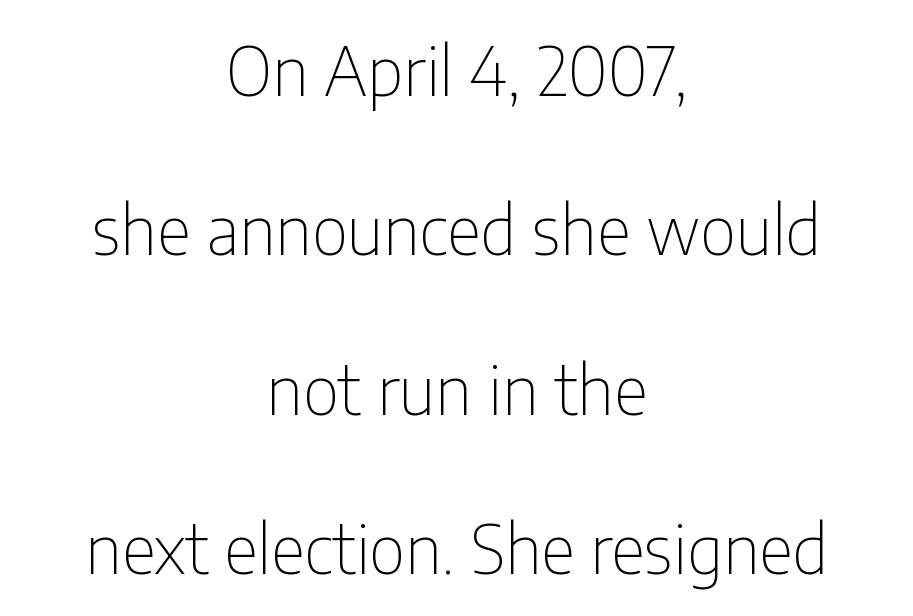
Observe the ordinary spacing: letters are neighbours, not strangers. This sample uses a sans-serif face. The face looks like a standard text weight, possibly lighter. Airy leading.
